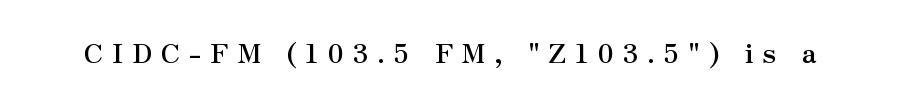
Every character sits straight up, as roman type does. Weight check: bold — yes, fully. Check under the words: just untouched page. The rendering inserts visible extra space after every character.
